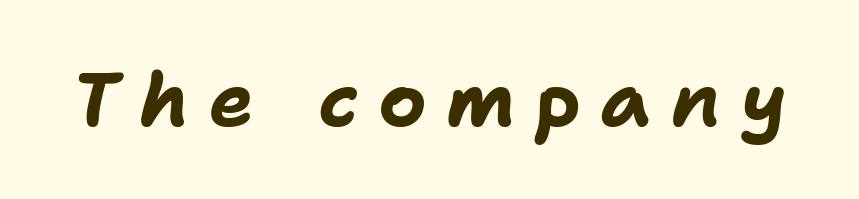
The image shows 75 px bold type, italic (leaning right); set unusually wide letter spacing (+0.26 em), not underlined; low stroke contrast and a medium x-height.
